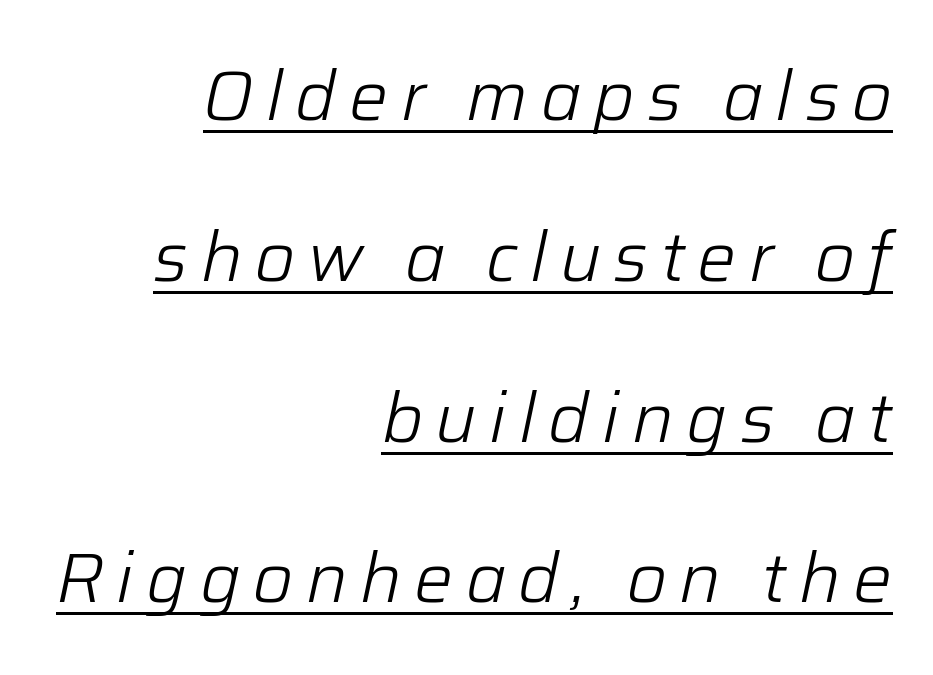
Q: Is the text bold? A: No.
Q: Is the text italic (slanted)? A: Yes, it leans right by about 12 degrees.
Q: Is the text underlined? A: Yes.
Q: How is the paragraph aligned? A: Right-aligned.
Q: Is the spacing between lines tight, normal or loose? A: Loose.
Q: Width (condensed, normal, or wide)? A: Normal.
Q: Stroke contrast? A: Low.
Q: x-height? A: Medium.
Q: Monospaced? A: No.
